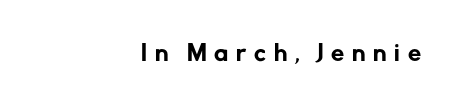
Q: Is the text italic (slanted)? A: No, it is upright.
Q: Is the text underlined? A: No.
Q: How is the paragraph aligned? A: Right-aligned.
Q: Is the spacing between letters normal or unusually wide? A: Unusually wide.
